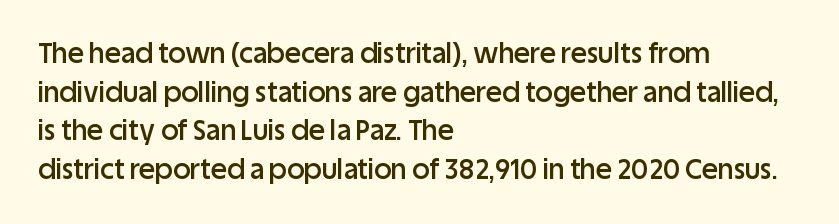
{"italic": "no", "bold": "semi", "underline": "no", "align": "left", "line_spacing": "normal", "line_spacing_ratio": 1.43, "letter_spacing": "normal", "letter_spacing_em": 0.0, "glyph_px": 27}
